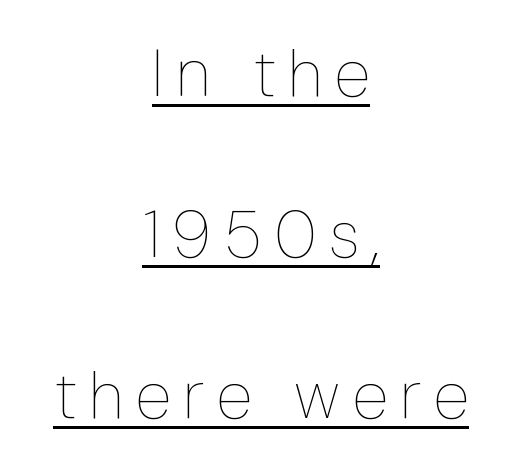
Q: Is the text bold? A: No.
Q: Is the text italic (slanted)? A: No, it is upright.
Q: Is the text underlined? A: Yes.
Q: How is the paragraph aligned? A: Centered.
Q: Is the spacing between lines tight, normal or loose? A: Loose.
Q: Width (condensed, normal, or wide)? A: Condensed.
Q: Stroke contrast? A: Low.
Q: x-height? A: Medium.
Q: Monospaced? A: No.
